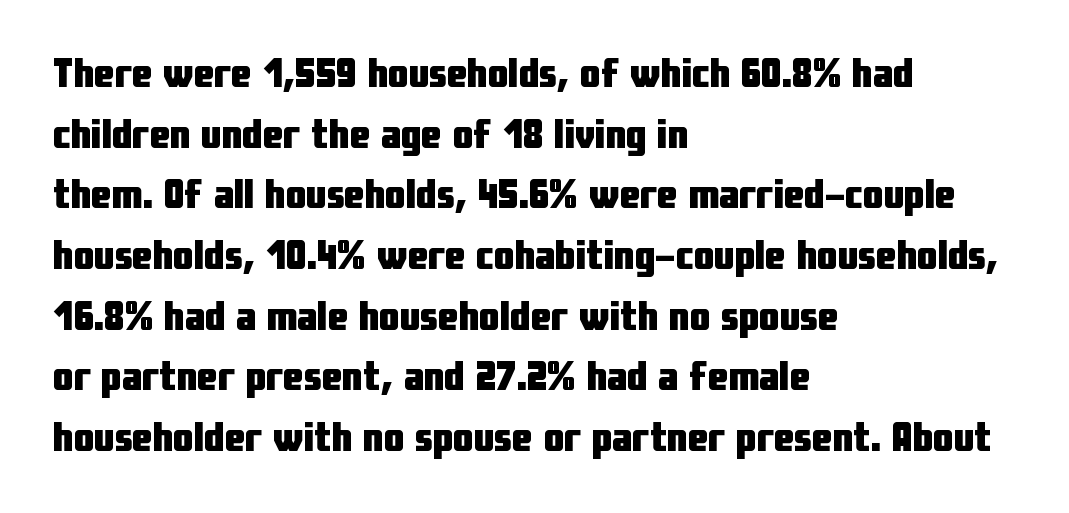
{"serif": "no", "italic": "no", "bold": "yes", "weight": "heavy", "width": "condensed", "stroke_contrast": "low", "x_height": "medium", "monospaced": "no", "underline": "no", "align": "left", "line_spacing": "normal", "line_spacing_ratio": 1.48, "letter_spacing": "normal", "letter_spacing_em": 0.0, "glyph_px": 41}
